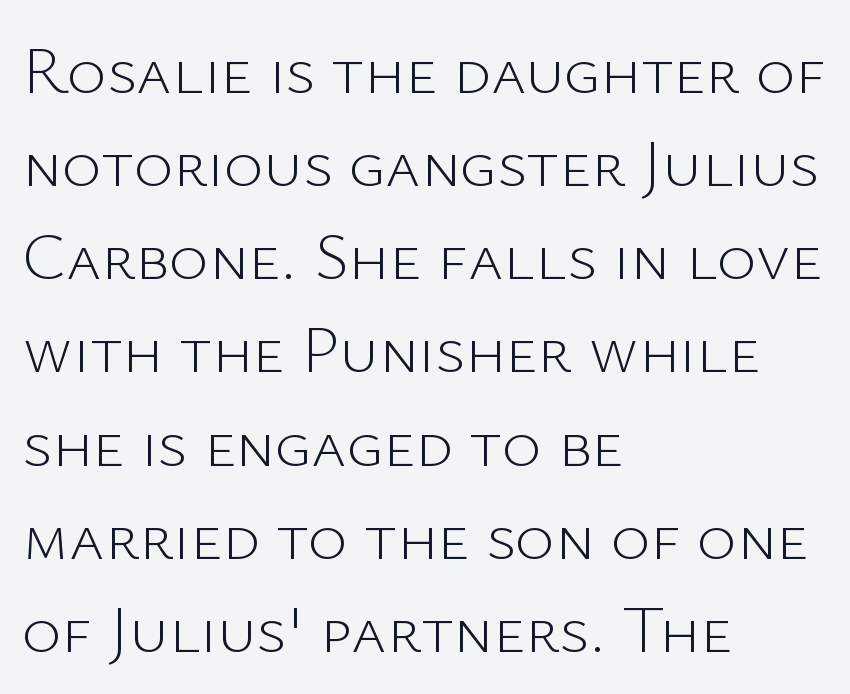
Q: Is the text bold? A: No.
Q: Is the text italic (slanted)? A: No, it is upright.
Q: Is the typeface a serif or a sans-serif typeface? A: Sans-serif.
Q: Is the text underlined? A: No.
Q: How is the paragraph aligned? A: Left-aligned.
Q: Is the spacing between letters normal or unusually wide? A: Normal.
Q: Is the spacing between lines tight, normal or loose? A: Normal.
Q: Width (condensed, normal, or wide)? A: Normal.
Q: Stroke contrast? A: Low.
Q: x-height? A: Medium.
Q: Monospaced? A: No.
